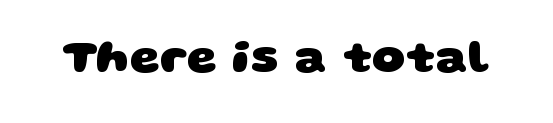
Note the varied advance widths — an 'i' is clearly narrower than an 'm'. The tracking reads as untouched default to a designer's eye. Set as a true bold cut, around the 700 mark. Grotesque or geometric, the face here clearly has no serifs.
